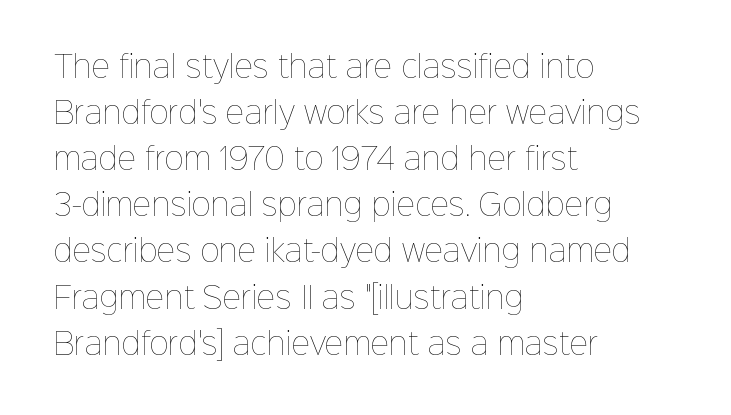
Q: Is the text bold? A: No.
Q: Is the text italic (slanted)? A: No, it is upright.
Q: Is the text underlined? A: No.
Q: How is the paragraph aligned? A: Left-aligned.
Q: Is the spacing between letters normal or unusually wide? A: Normal.
Q: Is the spacing between lines tight, normal or loose? A: Normal.
Q: Width (condensed, normal, or wide)? A: Normal.
Q: Stroke contrast? A: Low.
Q: x-height? A: Medium.
Q: Monospaced? A: No.
